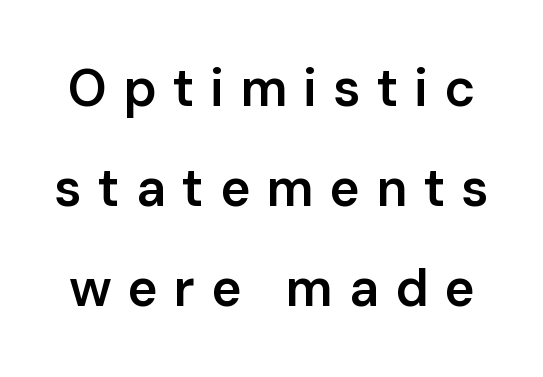
Q: Is the text bold? A: Semi-bold.
Q: Is the text italic (slanted)? A: No, it is upright.
Q: Is the typeface a serif or a sans-serif typeface? A: Sans-serif.
Q: Is the text underlined? A: No.
Q: Is the spacing between letters normal or unusually wide? A: Unusually wide.
Q: Is the spacing between lines tight, normal or loose? A: Loose.
Q: Width (condensed, normal, or wide)? A: Normal.
Q: Stroke contrast? A: Low.
Q: x-height? A: Medium.
Q: Monospaced? A: No.
